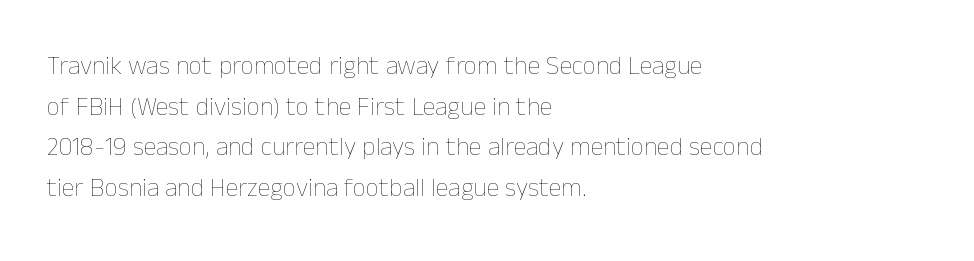
Q: Is the text bold? A: No.
Q: Is the text italic (slanted)? A: No, it is upright.
Q: Is the text underlined? A: No.
Q: How is the paragraph aligned? A: Left-aligned.
Q: Is the spacing between letters normal or unusually wide? A: Normal.
Q: Is the spacing between lines tight, normal or loose? A: Normal.
